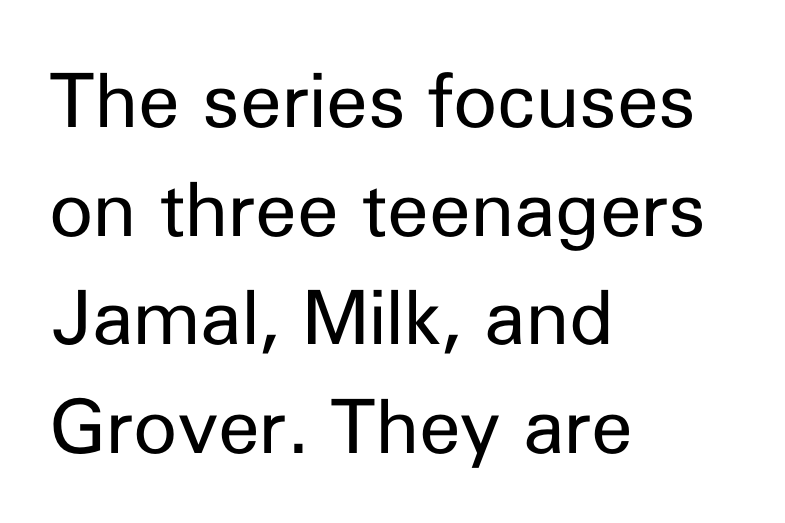
{"serif": "no", "italic": "no", "bold": "no", "weight": "regular", "width": "normal", "stroke_contrast": "low", "x_height": "medium", "monospaced": "no", "underline": "no", "align": "left", "line_spacing": "normal", "line_spacing_ratio": 1.45, "letter_spacing": "normal", "letter_spacing_em": 0.0, "glyph_px": 75}
